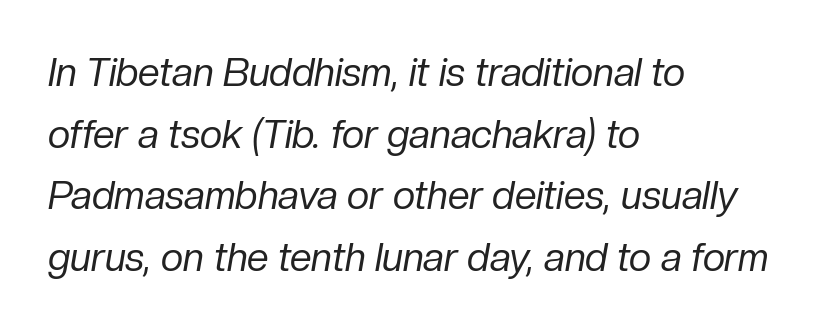
Caption: multi-line text, flush left, ragged right. No extra tracking has been applied to these lines. Baseline-to-baseline distance is the conventional proportion of letter height. The typeface has the unassuming heft of standard copy or less.
